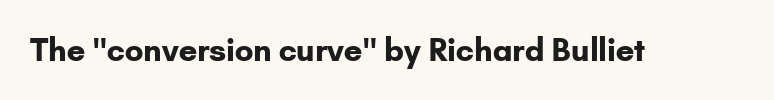
{"serif": "no", "italic": "no", "bold": "yes", "weight": "bold", "width": "normal", "stroke_contrast": "low", "x_height": "small", "monospaced": "no", "underline": "no", "letter_spacing": "normal", "letter_spacing_em": 0.0, "glyph_px": 31}
